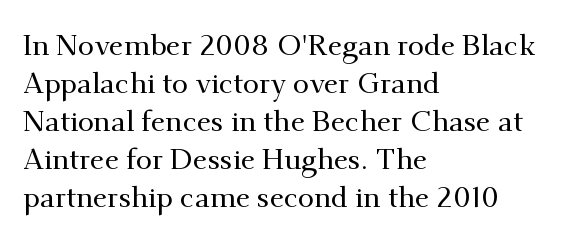
{"serif": "yes", "italic": "no", "width": "normal", "stroke_contrast": "medium", "x_height": "small", "monospaced": "no", "underline": "no", "align": "left", "line_spacing": "normal", "line_spacing_ratio": 1.31, "letter_spacing": "normal", "letter_spacing_em": 0.0, "glyph_px": 29}
